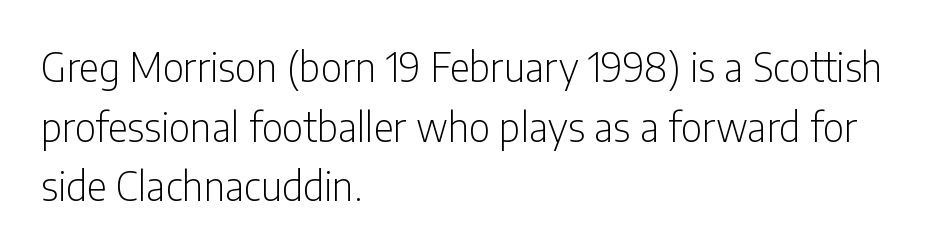
{"serif": "no", "italic": "no", "bold": "no", "weight": "light", "width": "condensed", "stroke_contrast": "low", "x_height": "medium", "monospaced": "no", "underline": "no", "align": "left", "line_spacing": "normal", "line_spacing_ratio": 1.53, "letter_spacing": "normal", "letter_spacing_em": 0.0, "glyph_px": 39}
